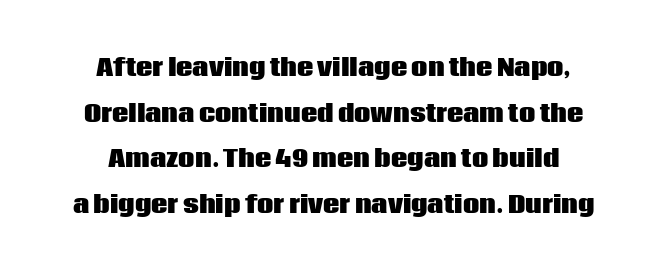
The image shows 23 px bold type, upright; set centered, loose line spacing (1.98x), normal letter spacing, not underlined.
